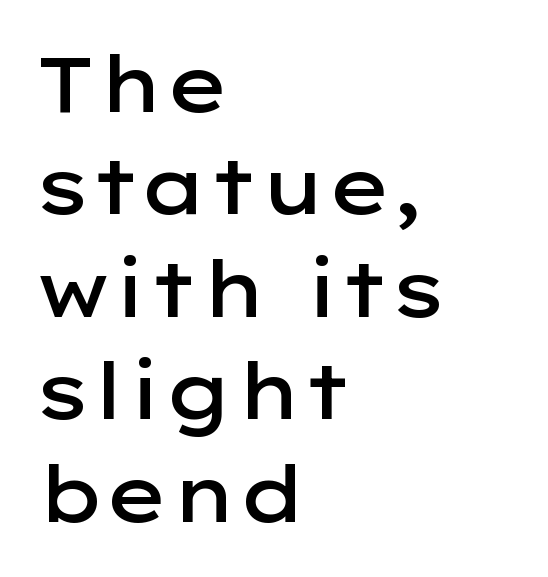
Q: Is the text bold? A: Semi-bold.
Q: Is the text italic (slanted)? A: No, it is upright.
Q: Is the typeface a serif or a sans-serif typeface? A: Sans-serif.
Q: Is the text underlined? A: No.
Q: How is the paragraph aligned? A: Left-aligned.
Q: Is the spacing between letters normal or unusually wide? A: Normal.
Q: Is the spacing between lines tight, normal or loose? A: Normal.
Q: Width (condensed, normal, or wide)? A: Wide.
Q: Stroke contrast? A: Low.
Q: x-height? A: Medium.
Q: Monospaced? A: No.
